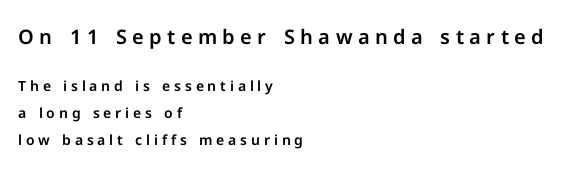
Q: Is the text italic (slanted)? A: No, it is upright.
Q: Is the text underlined? A: No.
Q: How is the paragraph aligned? A: Left-aligned.
Q: Is the spacing between letters normal or unusually wide? A: Unusually wide.
Q: Is the spacing between lines tight, normal or loose? A: Loose.
Q: Which block of text is set in a larger size, the first (top) or the second (bottom)? A: The first (top) one.
